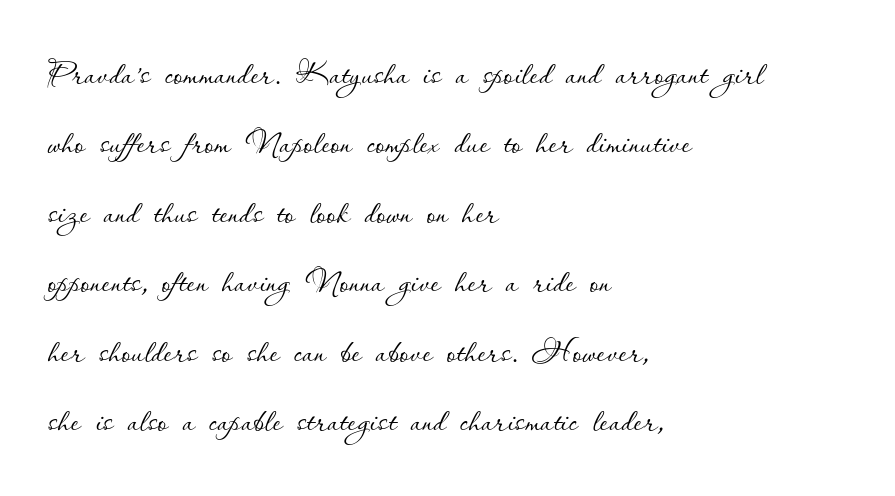
Q: Is the text bold? A: No.
Q: Is the text italic (slanted)? A: Yes.
Q: Is the text underlined? A: No.
Q: How is the paragraph aligned? A: Left-aligned.
Q: Is the spacing between letters normal or unusually wide? A: Normal.
Q: Is the spacing between lines tight, normal or loose? A: Normal.
Q: Width (condensed, normal, or wide)? A: Normal.
Q: Stroke contrast? A: Low.
Q: x-height? A: Small.
Q: Monospaced? A: No.
